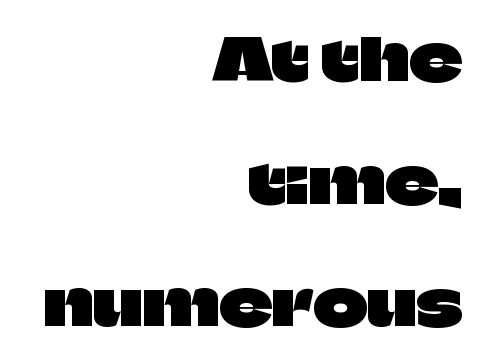
The image shows 59 px sans-serif type, upright; set right-aligned, loose line spacing (2.08x), normal letter spacing, not underlined; low stroke contrast and a large x-height.
